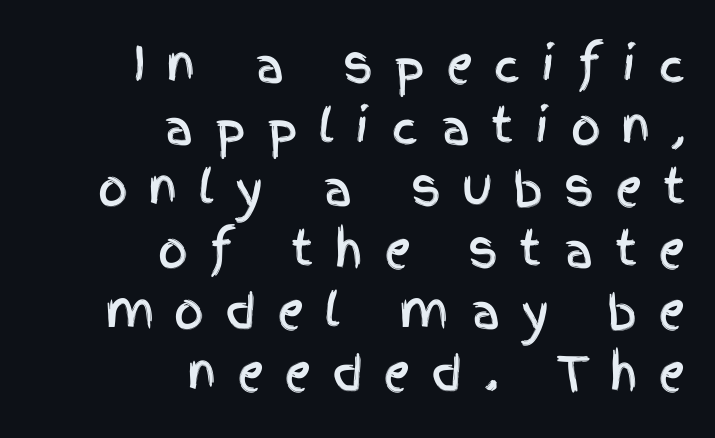
The image shows 47 px condensed sans-serif type, upright; set right-aligned, normal line spacing (1.31x), unusually wide letter spacing (+0.44 em), not underlined; a large x-height.
